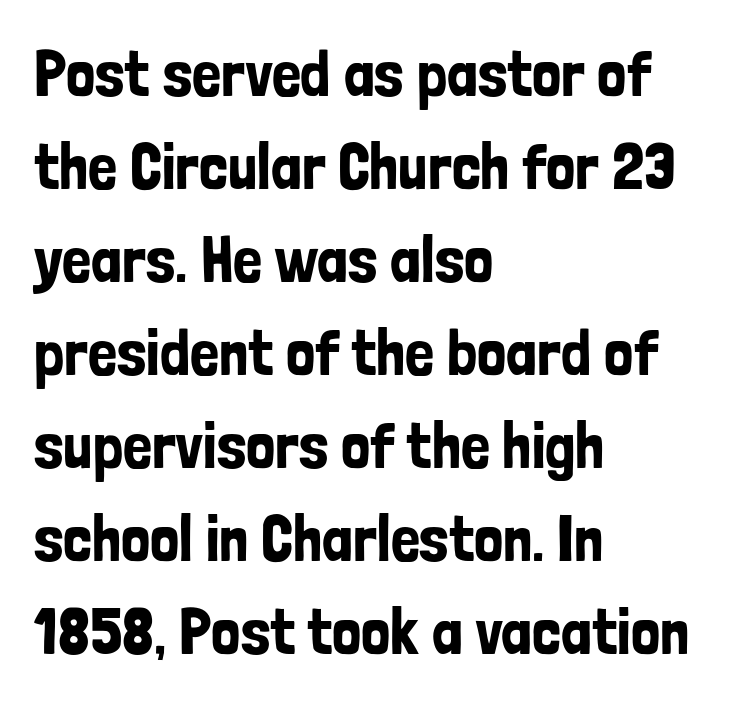
The image shows 65 px condensed sans-serif type, upright; set left-aligned, normal line spacing (1.43x), normal letter spacing, not underlined; low stroke contrast and a medium x-height.
